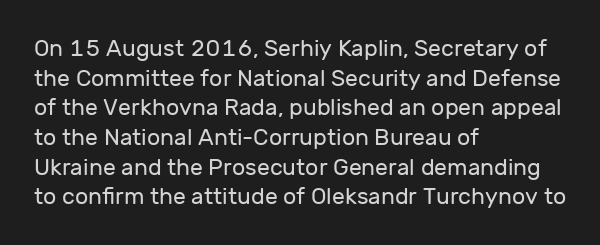
{"italic": "no", "bold": "no", "underline": "no", "align": "left", "line_spacing": "normal", "line_spacing_ratio": 1.29, "letter_spacing": "normal", "letter_spacing_em": 0.0, "glyph_px": 23}
